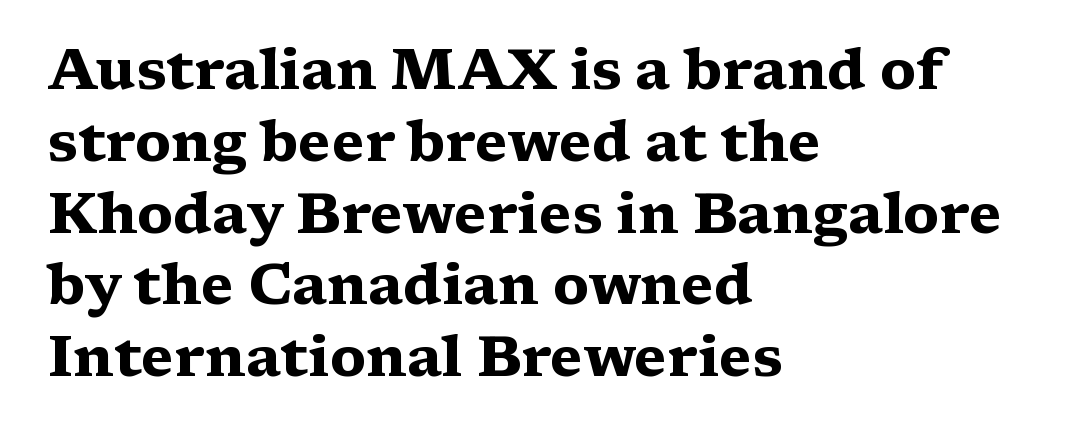
Rendered with straight, roman letterforms. Successive baselines arrive at the customary interval. The letterforms sit shoulder to shoulder at normal distance. The paragraph has a hard left edge and a soft right edge. A clean baseline with only descenders dipping below it. The type family on display is of the serif kind.
